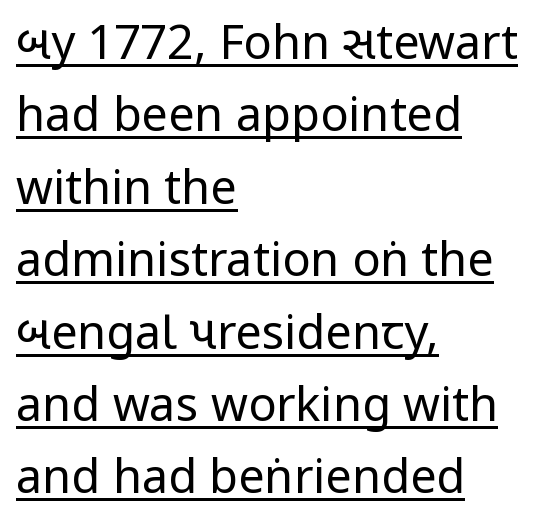
The image shows 47 px regular-weight, condensed sans-serif type, upright; set left-aligned, normal line spacing (1.54x), normal letter spacing, underlined; low stroke contrast and a large x-height.
